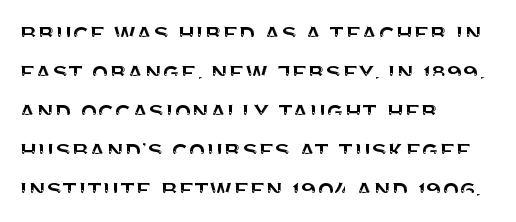
{"serif": "no", "italic": "no", "width": "normal", "stroke_contrast": "medium", "x_height": "large", "monospaced": "no", "underline": "no", "align": "left", "line_spacing": "normal", "line_spacing_ratio": 1.39, "letter_spacing": "normal", "letter_spacing_em": 0.0, "glyph_px": 28}
